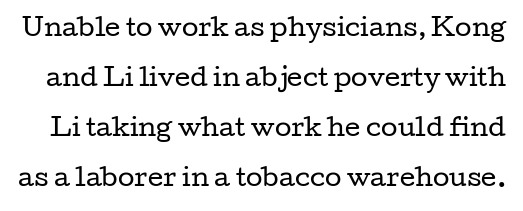
The image shows 24 px text type, upright; set loose line spacing (2.08x), normal letter spacing, not underlined.
